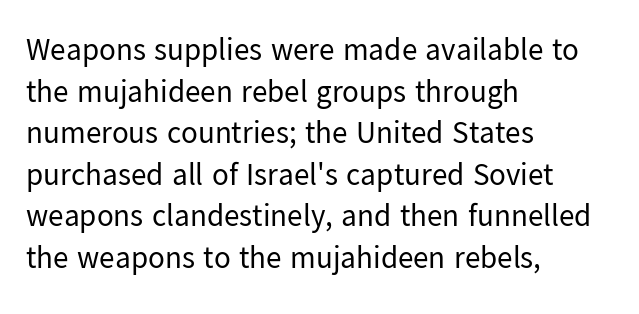
The image shows 31 px regular-weight sans-serif type, upright; set left-aligned, normal line spacing (1.34x), normal letter spacing, not underlined; low stroke contrast and a medium x-height.
